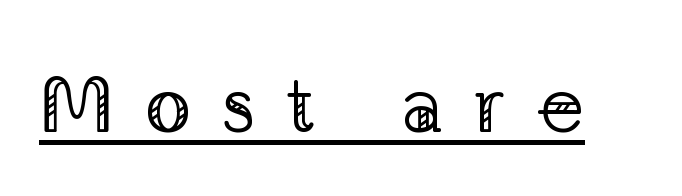
The image shows 78 px regular-weight serif type, upright; set unusually wide letter spacing (+0.38 em), underlined; low stroke contrast and a medium x-height.
